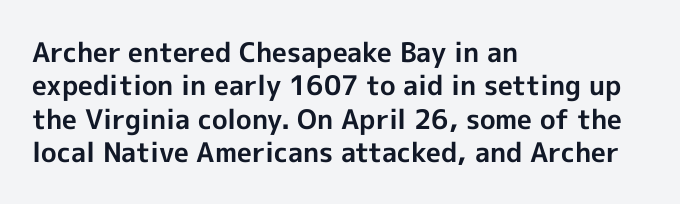
{"italic": "no", "bold": "yes", "underline": "no", "align": "left", "line_spacing_ratio": 1.24, "letter_spacing": "normal", "letter_spacing_em": 0.0, "glyph_px": 27}
